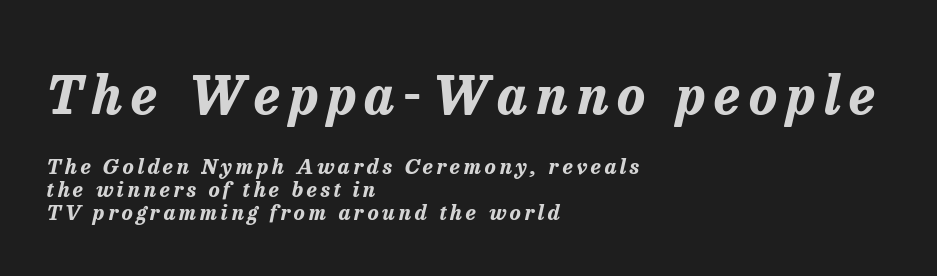
The image shows 53 px bold type, italic (leaning right); set left-aligned, tight line spacing (1.09x), not underlined; the first (top) block is 2.52x larger; low stroke contrast and a medium x-height.
